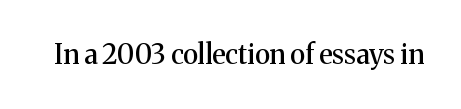
The image shows 27 px text type, upright; set normal letter spacing, not underlined.
